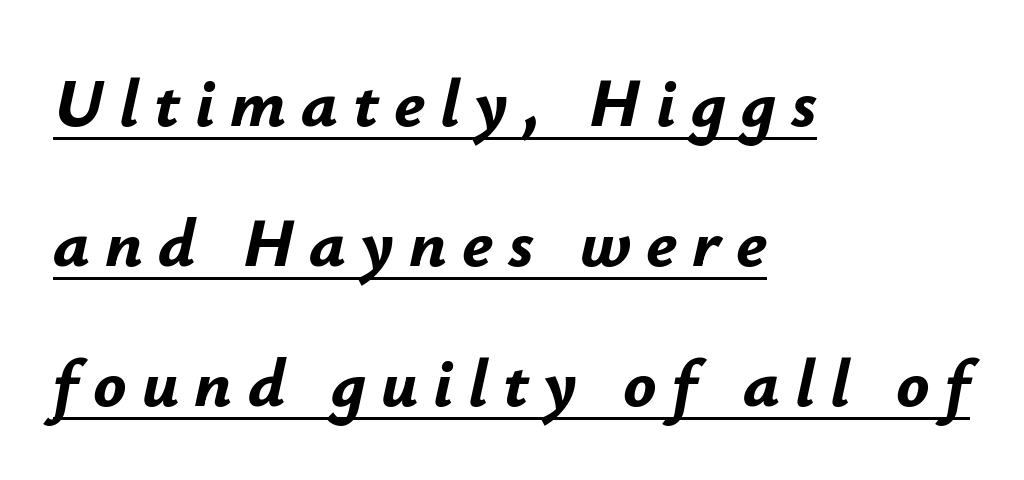
The type is letterspaced generously, with wide tracking. Vertically, the passage feels expansive, rows floating well apart. A typesetter would call this proportional, since set widths differ per character. Looking at the ascenders, they clearly lean.
